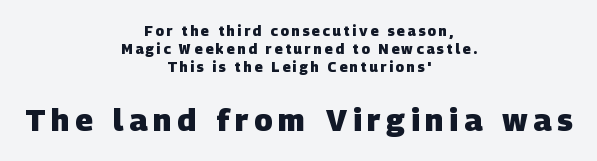
{"serif": "no", "bold": "yes", "weight": "heavy", "width": "normal", "stroke_contrast": "low", "x_height": "large", "monospaced": "no", "underline": "no", "align": "center", "line_spacing": "normal", "line_spacing_ratio": 1.27, "larger_block": "second", "size_ratio": 2.21, "glyph_px": 31}
